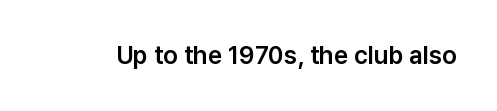
The image shows 25 px text type, upright; set normal letter spacing, not underlined.
